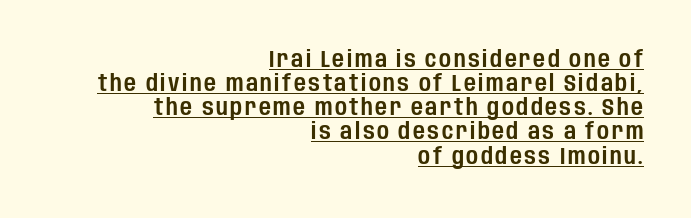
{"italic": "no", "underline": "yes", "align": "right", "line_spacing": "tight", "line_spacing_ratio": 1.05, "glyph_px": 23}
